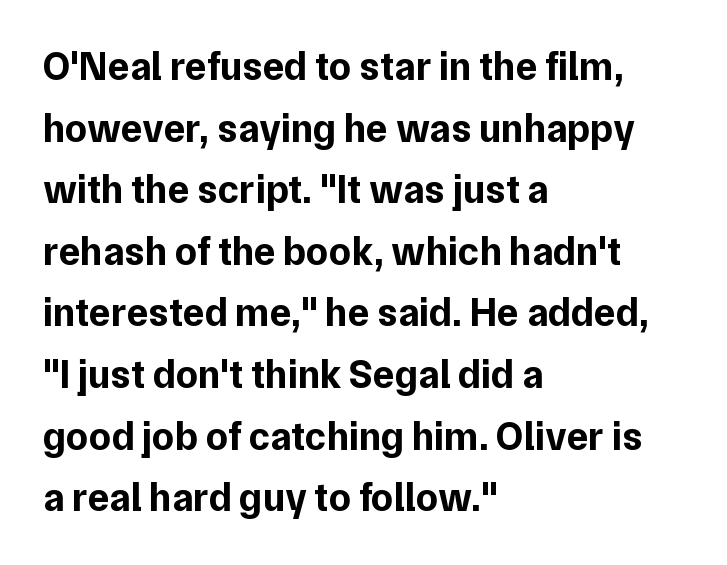
Q: Is the text bold? A: Yes.
Q: Is the text italic (slanted)? A: No, it is upright.
Q: Is the typeface a serif or a sans-serif typeface? A: Sans-serif.
Q: Is the text underlined? A: No.
Q: How is the paragraph aligned? A: Left-aligned.
Q: Is the spacing between letters normal or unusually wide? A: Normal.
Q: Is the spacing between lines tight, normal or loose? A: Normal.
Q: Width (condensed, normal, or wide)? A: Normal.
Q: Stroke contrast? A: Low.
Q: x-height? A: Medium.
Q: Monospaced? A: No.
